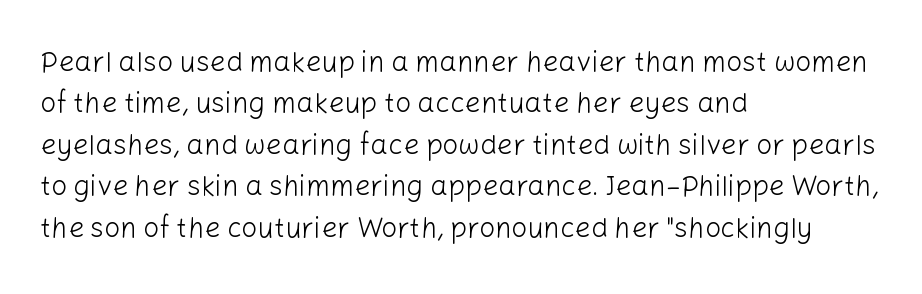
The image shows 28 px light sans-serif type, upright; set left-aligned, normal line spacing (1.48x), normal letter spacing, not underlined; low stroke contrast and a medium x-height.
